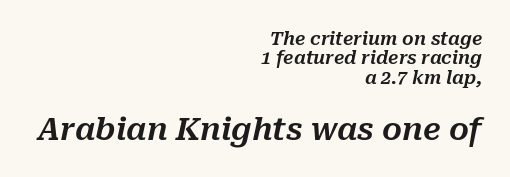
The image shows 31 px text type, italic (leaning right); set right-aligned, tight line spacing (1.08x), normal letter spacing, not underlined; the second (bottom) block is 1.72x larger; medium stroke contrast and a medium x-height.
